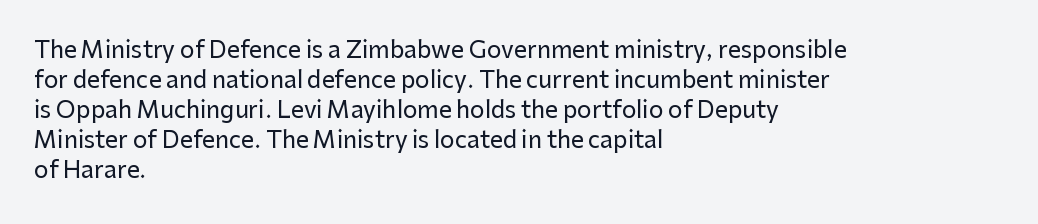
Q: Is the text italic (slanted)? A: No, it is upright.
Q: Is the text underlined? A: No.
Q: How is the paragraph aligned? A: Left-aligned.
Q: Is the spacing between letters normal or unusually wide? A: Normal.
Q: Is the spacing between lines tight, normal or loose? A: Normal.
